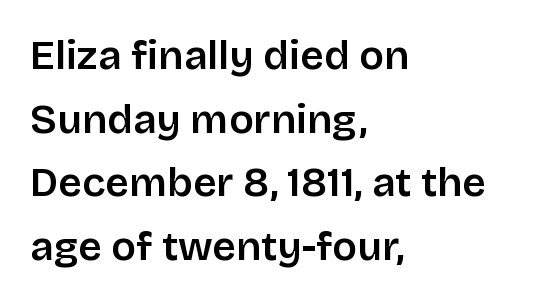
The image shows 41 px semibold sans-serif type, upright; set left-aligned, normal line spacing (1.55x), normal letter spacing, not underlined; low stroke contrast and a large x-height.
